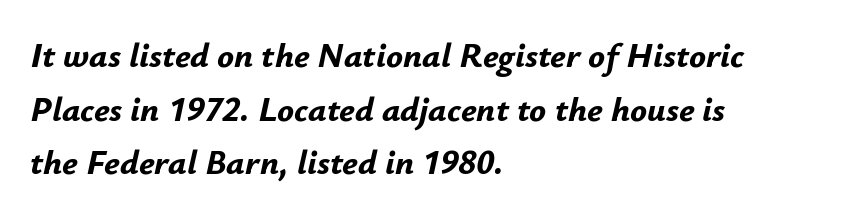
Q: Is the text bold? A: Yes.
Q: Is the text italic (slanted)? A: Yes, it leans right by about 12 degrees.
Q: Is the text underlined? A: No.
Q: How is the paragraph aligned? A: Left-aligned.
Q: Is the spacing between letters normal or unusually wide? A: Normal.
Q: Is the spacing between lines tight, normal or loose? A: Normal.
Q: Width (condensed, normal, or wide)? A: Normal.
Q: Stroke contrast? A: Low.
Q: x-height? A: Small.
Q: Monospaced? A: No.
